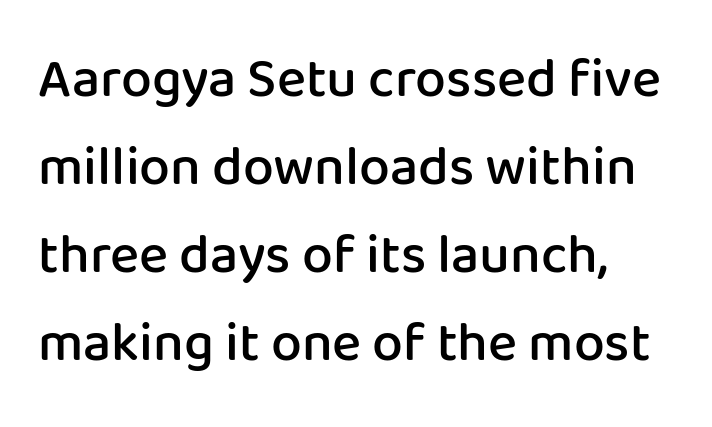
{"serif": "no", "italic": "no", "bold": "semi", "weight": "semibold", "width": "normal", "stroke_contrast": "low", "x_height": "medium", "monospaced": "no", "underline": "no", "align": "left", "line_spacing": "normal", "line_spacing_ratio": 1.6, "letter_spacing": "normal", "letter_spacing_em": 0.0, "glyph_px": 55}
